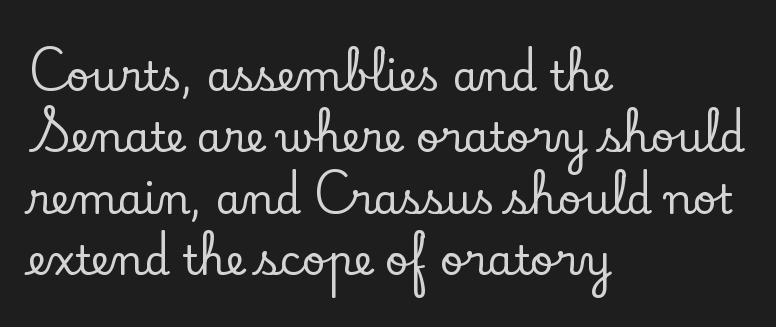
{"serif": "yes", "italic": "no", "width": "normal", "stroke_contrast": "low", "x_height": "small", "monospaced": "no", "underline": "no", "align": "left", "line_spacing": "normal", "line_spacing_ratio": 1.5, "letter_spacing": "normal", "letter_spacing_em": 0.0, "glyph_px": 41}
